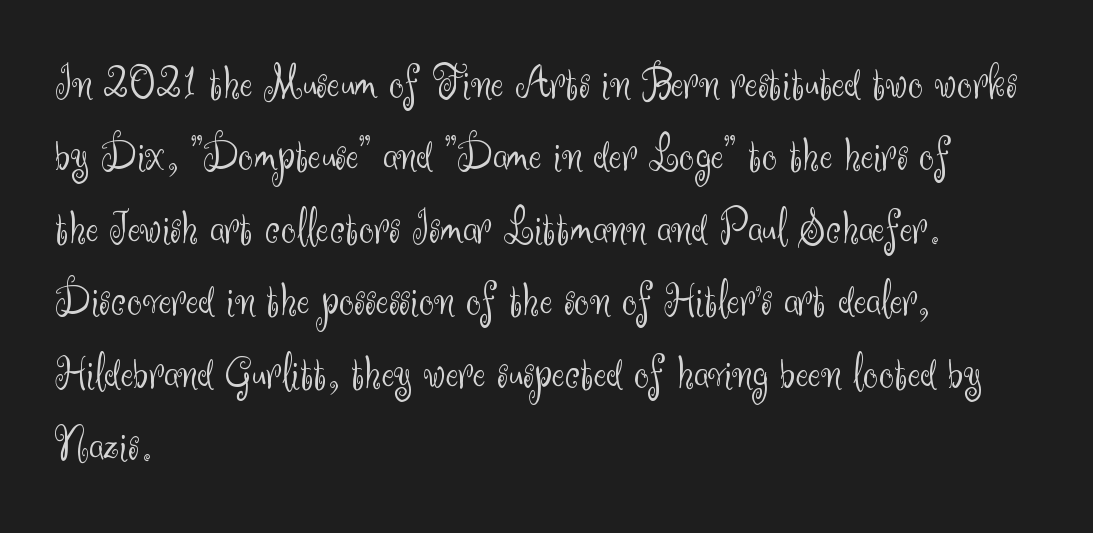
The image shows 48 px light sans-serif type, upright; set left-aligned, normal line spacing (1.51x), normal letter spacing, not underlined; medium stroke contrast and a small x-height.
